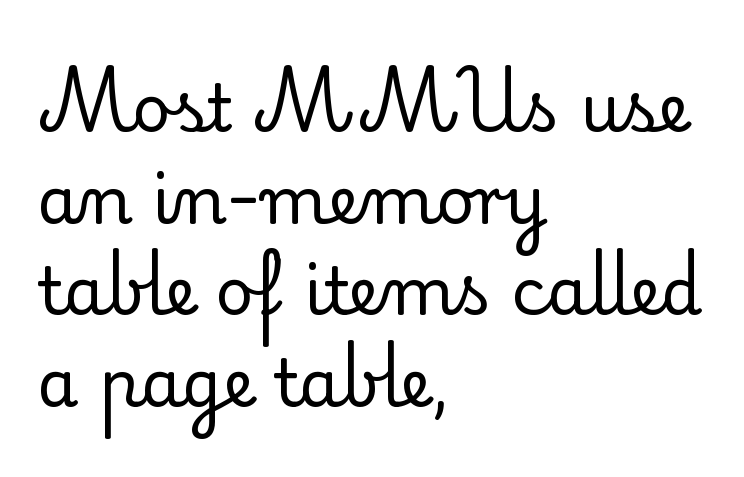
The rendering anchors every line to the left-hand side. Inter-character spacing is left at the font's built-in metrics. Are there feet on the stems? There are — it's a serif. Each row of text sits above clean, open space. The axis of the letterforms is exactly vertical. You could not count columns in this text — the font is proportionally spaced.
